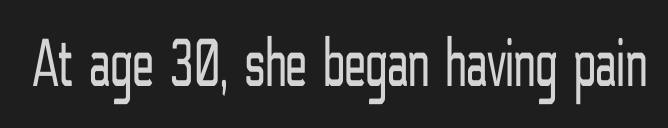
The image shows 70 px light, condensed sans-serif type, upright; set normal letter spacing, not underlined; low stroke contrast and a medium x-height.
